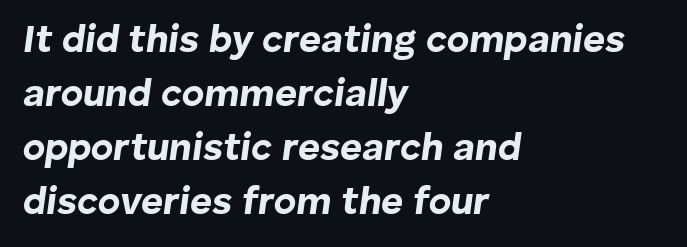
Q: Is the text bold? A: Yes.
Q: Is the text italic (slanted)? A: Yes, it leans right by about 8 degrees.
Q: Is the text underlined? A: No.
Q: How is the paragraph aligned? A: Left-aligned.
Q: Is the spacing between letters normal or unusually wide? A: Normal.
Q: Is the spacing between lines tight, normal or loose? A: Normal.
Q: Width (condensed, normal, or wide)? A: Normal.
Q: Stroke contrast? A: Low.
Q: x-height? A: Medium.
Q: Monospaced? A: No.
